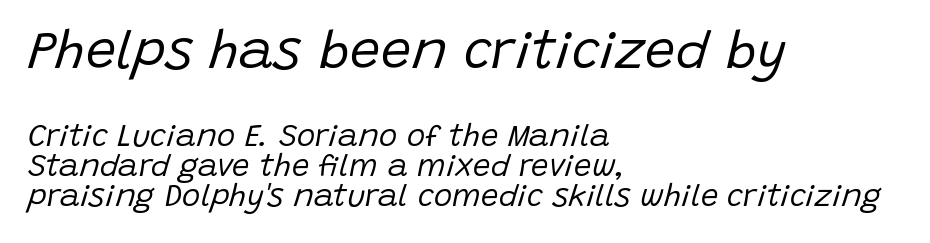
The gaps between neighbouring characters are ordinary and unremarkable. Is this a fixed-width face? No — the glyphs have proportional, varying widths. A quiet, ordinary-to-light weight characterises the typeface. How would I describe the line gaps? Narrow and economical. Yep, that's italic — everything's leaning. Bigger letters appear in the top chunk; the bottom chunk is reduced.
